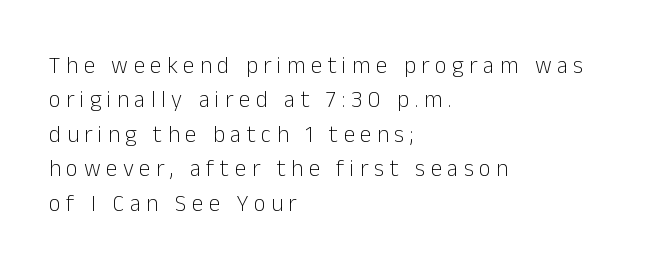
The image shows 23 px text type, upright; set left-aligned, normal line spacing (1.5x), unusually wide letter spacing (+0.24 em), not underlined.
